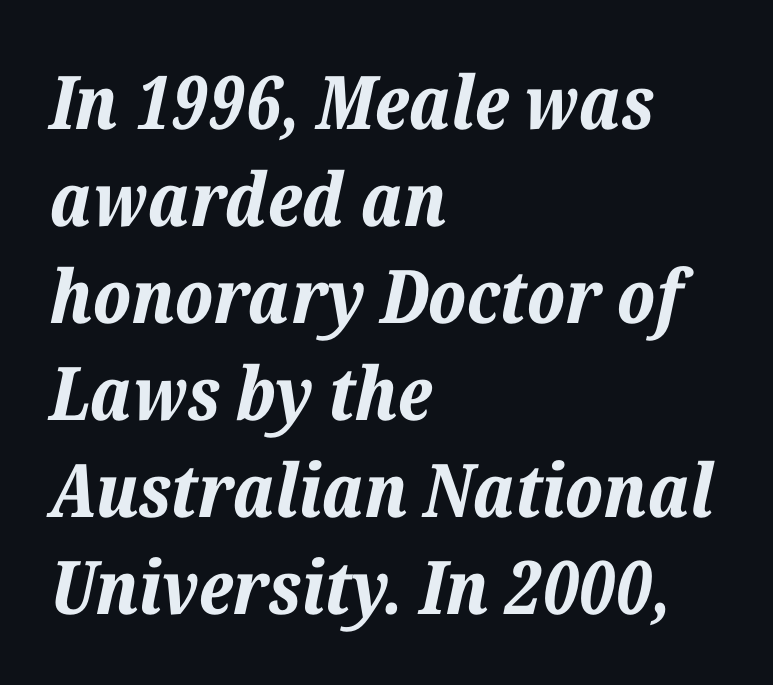
The font's italic variant was chosen for this text. Leading matches the norm, producing a regular column. These lines are rendered in a variable-pitch font. Clear beneath every line of the passage. Teacher's note: observe the even left margin — that is flush-left alignment.
